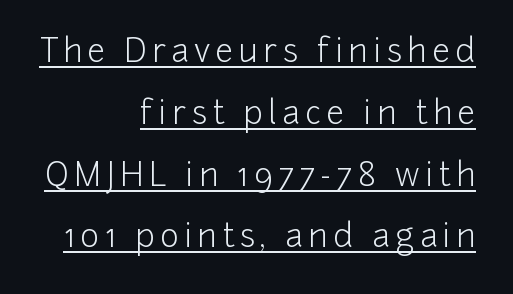
Notice the wide empty band between every row — that's loose leading. This sample carries an underscore along the baseline area. Casual observation: everything's shoved over to the right. Weight: regular or lighter. It's the straight-up-and-down kind of type.
